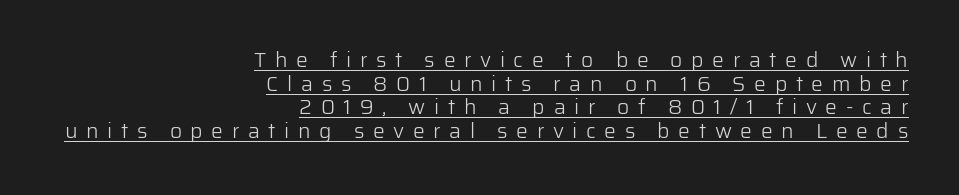
{"italic": "no", "bold": "no", "underline": "yes", "align": "right", "line_spacing": "tight", "line_spacing_ratio": 1.12, "letter_spacing": "wide", "letter_spacing_em": 0.41, "glyph_px": 21}
